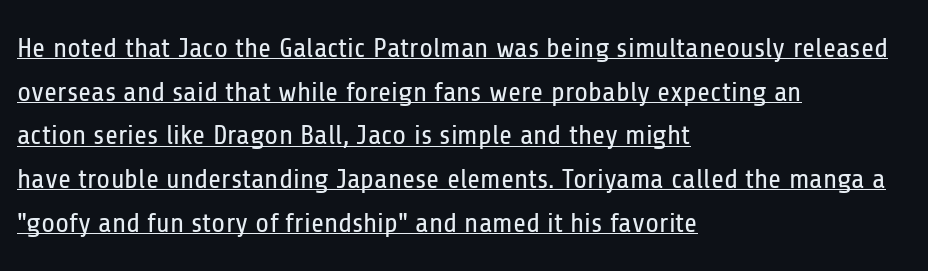
The image shows 28 px regular-weight, condensed sans-serif type, upright; set left-aligned, normal line spacing (1.56x), normal letter spacing, underlined; low stroke contrast and a medium x-height.
